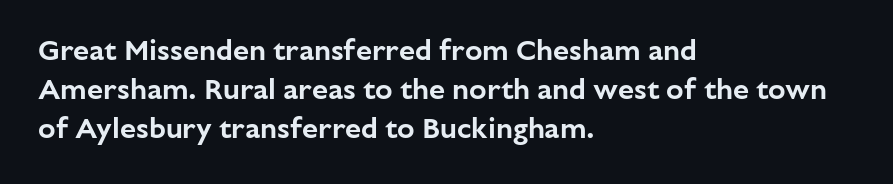
The letters stand upright; this is a roman face. Between one letter and the next there's only the usual sliver of space. Each row of text sits above clean, open space. The glyphs in this specimen are sans serif. The block of text has a typical density, with ordinary space between rows. This sample has the flowing, uneven cadence of proportional lettering.
